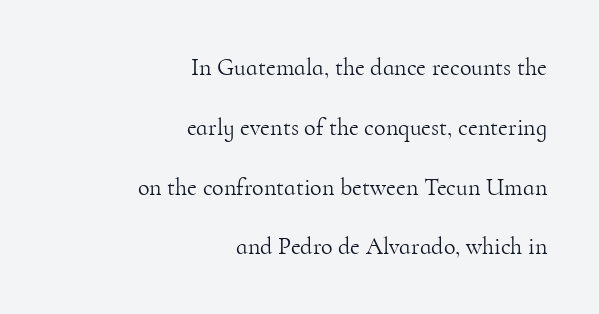
{"italic": "no", "bold": "no", "underline": "no", "align": "right", "line_spacing": "loose", "line_spacing_ratio": 2.49, "letter_spacing": "normal", "letter_spacing_em": 0.0, "glyph_px": 24}
